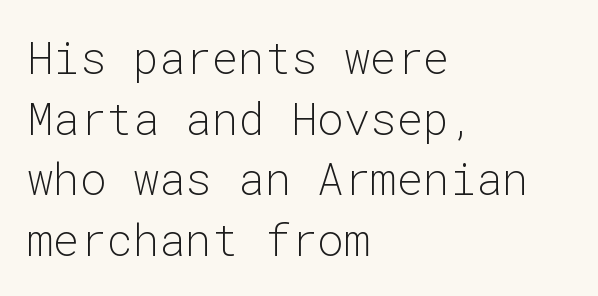
{"serif": "no", "italic": "no", "bold": "no", "weight": "light", "width": "normal", "stroke_contrast": "low", "x_height": "medium", "monospaced": "yes", "underline": "no", "align": "left", "line_spacing": "normal", "line_spacing_ratio": 1.38, "letter_spacing": "normal", "letter_spacing_em": 0.0, "glyph_px": 44}
